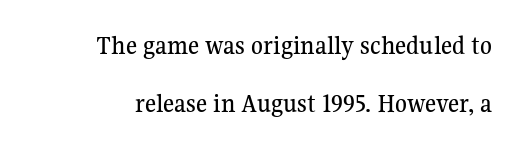
{"italic": "no", "underline": "no", "line_spacing": "loose", "line_spacing_ratio": 2.15, "letter_spacing": "normal", "letter_spacing_em": 0.0, "glyph_px": 27}
